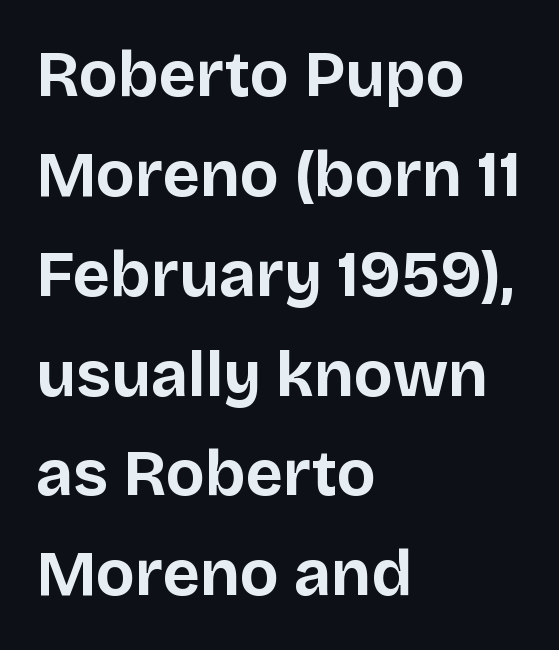
Q: Is the text bold? A: Yes.
Q: Is the text italic (slanted)? A: No, it is upright.
Q: Is the typeface a serif or a sans-serif typeface? A: Sans-serif.
Q: Is the text underlined? A: No.
Q: How is the paragraph aligned? A: Left-aligned.
Q: Is the spacing between letters normal or unusually wide? A: Normal.
Q: Is the spacing between lines tight, normal or loose? A: Normal.
Q: Width (condensed, normal, or wide)? A: Normal.
Q: Stroke contrast? A: Low.
Q: x-height? A: Large.
Q: Monospaced? A: No.
